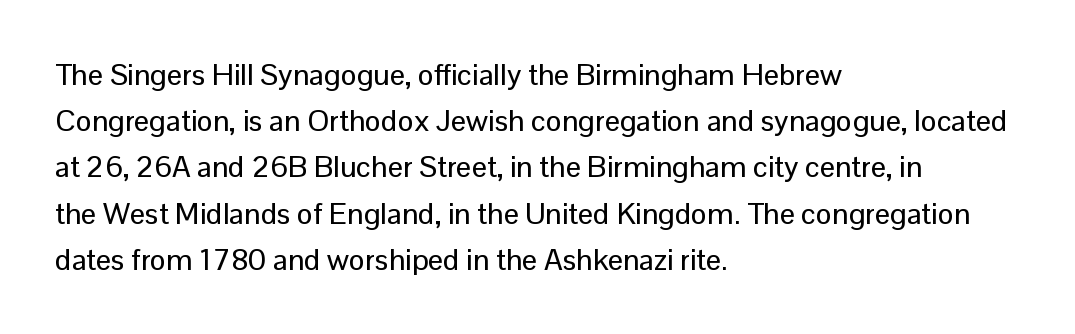
Q: Is the text italic (slanted)? A: No, it is upright.
Q: Is the typeface a serif or a sans-serif typeface? A: Sans-serif.
Q: Is the text underlined? A: No.
Q: How is the paragraph aligned? A: Left-aligned.
Q: Is the spacing between letters normal or unusually wide? A: Normal.
Q: Is the spacing between lines tight, normal or loose? A: Normal.
Q: Width (condensed, normal, or wide)? A: Normal.
Q: Stroke contrast? A: Low.
Q: x-height? A: Medium.
Q: Monospaced? A: No.
